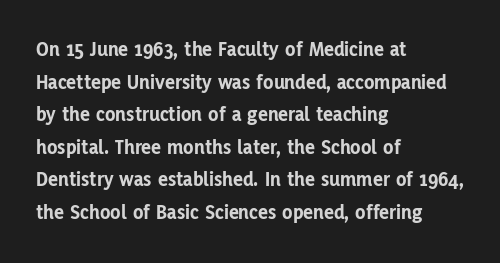
{"italic": "no", "bold": "yes", "underline": "no", "align": "left", "line_spacing": "normal", "line_spacing_ratio": 1.55, "letter_spacing": "normal", "letter_spacing_em": 0.0, "glyph_px": 21}
